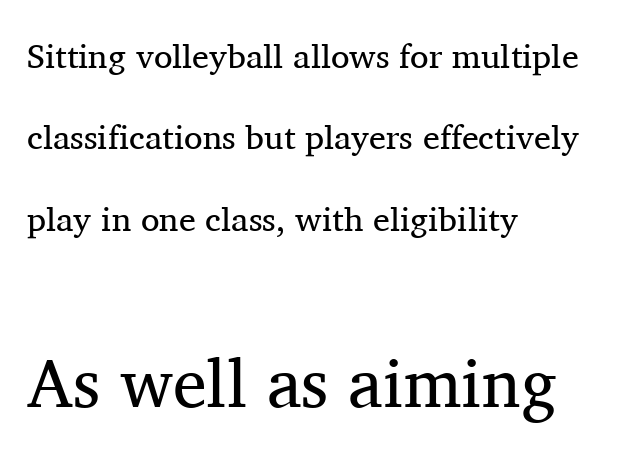
The image shows 68 px regular-weight serif type, upright; set left-aligned, loose line spacing (2.39x), normal letter spacing, not underlined; the second (bottom) block is 2.0x larger; medium stroke contrast and a medium x-height.
